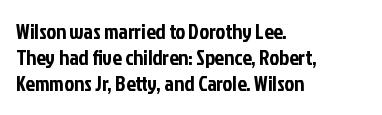
The typesetter chose a ragged-right arrangement here. The type sits square on the baseline with zero lean. There is no visible air inserted between adjacent glyphs. Has an underline been added? It has not.
